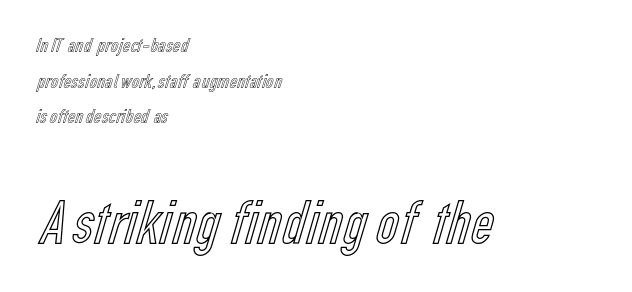
Q: Is the text italic (slanted)? A: Yes.
Q: Is the text underlined? A: No.
Q: How is the paragraph aligned? A: Left-aligned.
Q: Is the spacing between letters normal or unusually wide? A: Normal.
Q: Is the spacing between lines tight, normal or loose? A: Normal.
Q: Which block of text is set in a larger size, the first (top) or the second (bottom)? A: The second (bottom) one.
Q: Width (condensed, normal, or wide)? A: Condensed.
Q: x-height? A: Medium.
Q: Monospaced? A: No.
